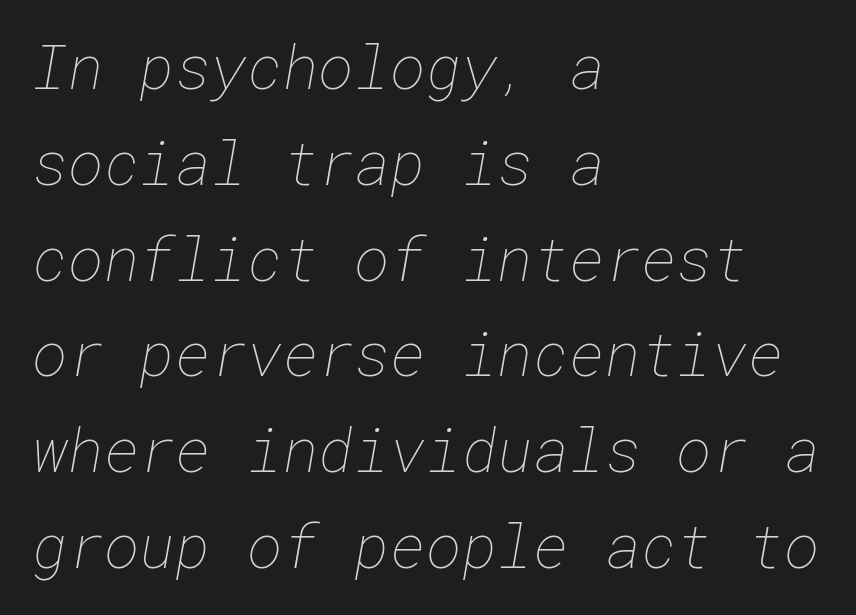
The typesetting does not lean heavy: it is not bold. This sample keeps an unexceptional amount of space between lines. Short note: letters normally spaced. Compared with a centered layout, this one pins lines to the left instead. The passage shown is not underscored anywhere.
